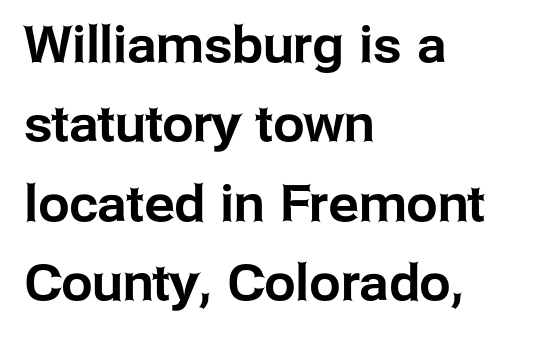
Q: Is the text italic (slanted)? A: No, it is upright.
Q: Is the typeface a serif or a sans-serif typeface? A: Sans-serif.
Q: Is the text underlined? A: No.
Q: How is the paragraph aligned? A: Left-aligned.
Q: Is the spacing between letters normal or unusually wide? A: Normal.
Q: Is the spacing between lines tight, normal or loose? A: Normal.
Q: Width (condensed, normal, or wide)? A: Normal.
Q: Stroke contrast? A: Low.
Q: x-height? A: Medium.
Q: Monospaced? A: No.
